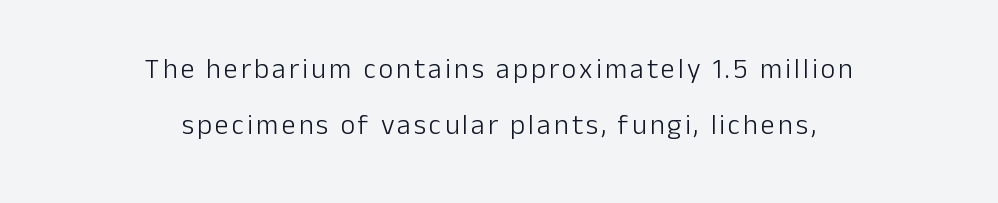
Q: Is the text bold? A: No.
Q: Is the text italic (slanted)? A: No, it is upright.
Q: Is the typeface a serif or a sans-serif typeface? A: Sans-serif.
Q: Is the text underlined? A: No.
Q: How is the paragraph aligned? A: Centered.
Q: Is the spacing between lines tight, normal or loose? A: Loose.
Q: Width (condensed, normal, or wide)? A: Normal.
Q: Stroke contrast? A: Low.
Q: x-height? A: Medium.
Q: Monospaced? A: No.
